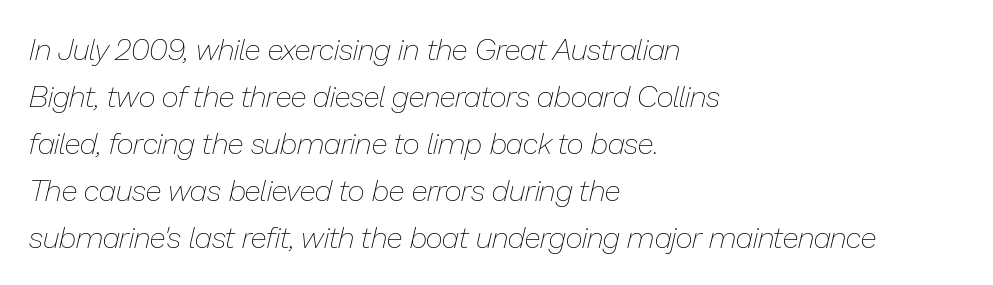
Where is the straight margin? On the left. Slanted lettering throughout. Compared with a typical body face, this is equally light or lighter still. Looks like regular typesetting: each glyph gets only the width it needs. How are the letters spaced? Ordinarily, with no added tracking.
